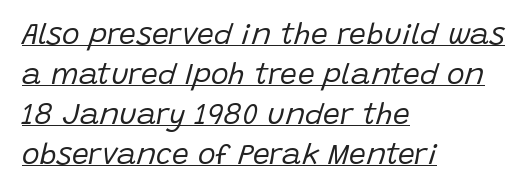
Q: Is the text bold? A: No.
Q: Is the text italic (slanted)? A: Yes, it leans right by about 15 degrees.
Q: Is the text underlined? A: Yes.
Q: How is the paragraph aligned? A: Left-aligned.
Q: Is the spacing between letters normal or unusually wide? A: Normal.
Q: Is the spacing between lines tight, normal or loose? A: Normal.
Q: Width (condensed, normal, or wide)? A: Normal.
Q: Stroke contrast? A: Low.
Q: x-height? A: Large.
Q: Monospaced? A: No.
